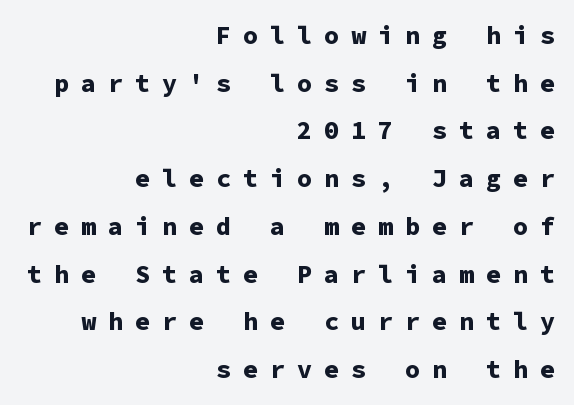
The lines are quadded right. The letterforms stand isolated, each surrounded by extra space. The axis of the letterforms is exactly vertical. Weight check: bold — yes, fully.
